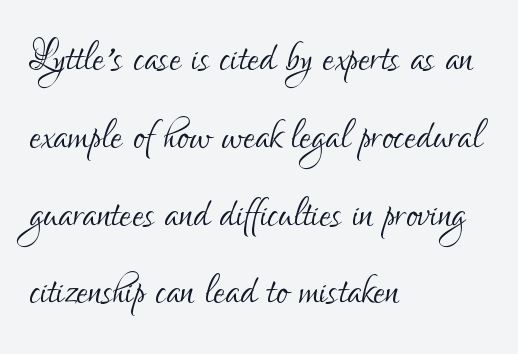
Q: Is the text bold? A: No.
Q: Is the text italic (slanted)? A: Yes.
Q: Is the typeface a serif or a sans-serif typeface? A: Sans-serif.
Q: Is the text underlined? A: No.
Q: How is the paragraph aligned? A: Left-aligned.
Q: Is the spacing between letters normal or unusually wide? A: Normal.
Q: Is the spacing between lines tight, normal or loose? A: Normal.
Q: Width (condensed, normal, or wide)? A: Condensed.
Q: Stroke contrast? A: Low.
Q: x-height? A: Small.
Q: Monospaced? A: No.
